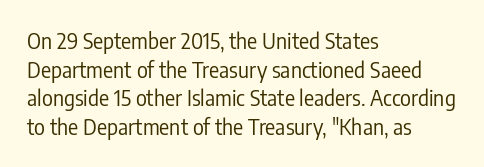
{"italic": "no", "bold": "no", "underline": "no", "align": "left", "line_spacing": "normal", "line_spacing_ratio": 1.36, "letter_spacing": "normal", "letter_spacing_em": 0.0, "glyph_px": 21}
